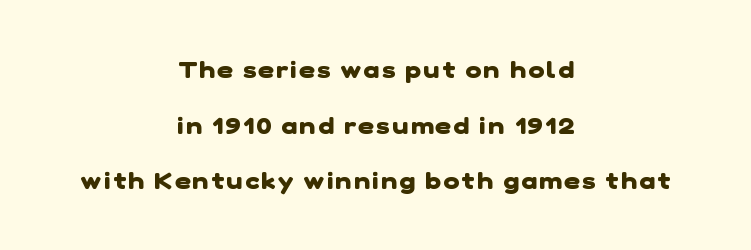
The image shows 24 px bold type; set centered, loose line spacing (2.32x), not underlined.
